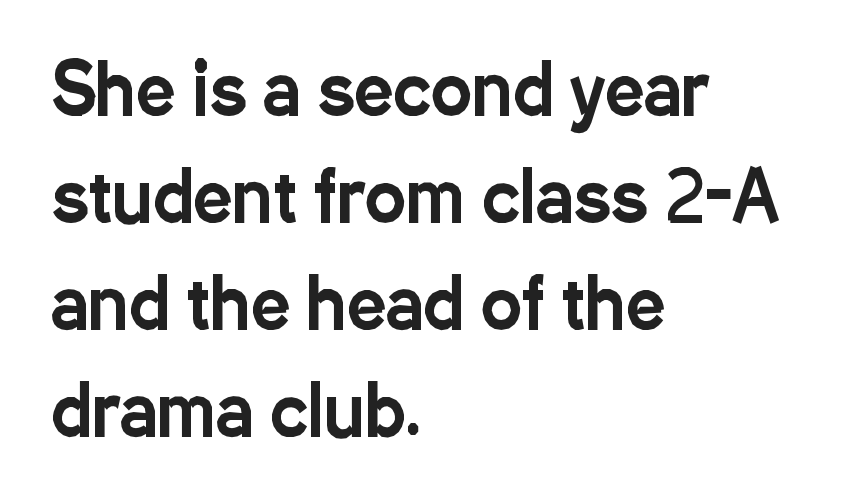
The image shows 69 px condensed sans-serif type, upright; set left-aligned, normal line spacing (1.55x), normal letter spacing, not underlined; low stroke contrast and a medium x-height.
